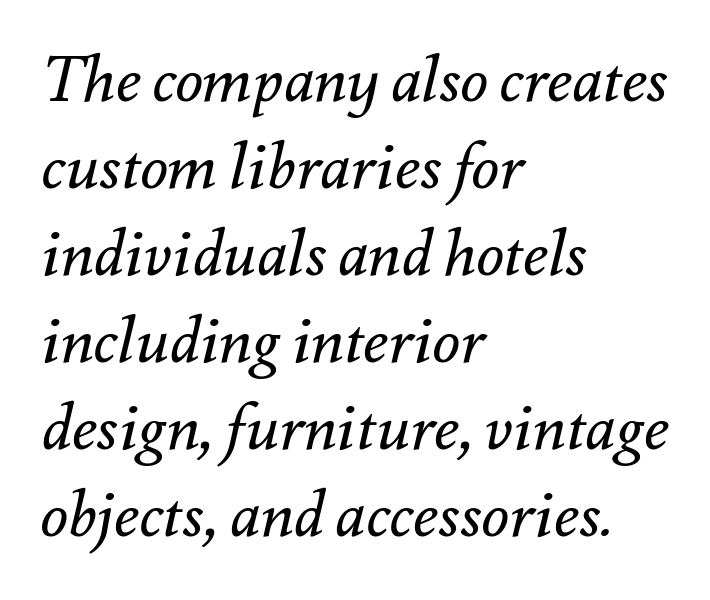
{"italic": "yes", "lean": "right", "slant_degrees": 12, "bold": "no", "weight": "regular", "width": "normal", "stroke_contrast": "medium", "x_height": "small", "monospaced": "no", "underline": "no", "align": "left", "line_spacing": "normal", "line_spacing_ratio": 1.36, "letter_spacing": "normal", "letter_spacing_em": 0.0, "glyph_px": 64}
